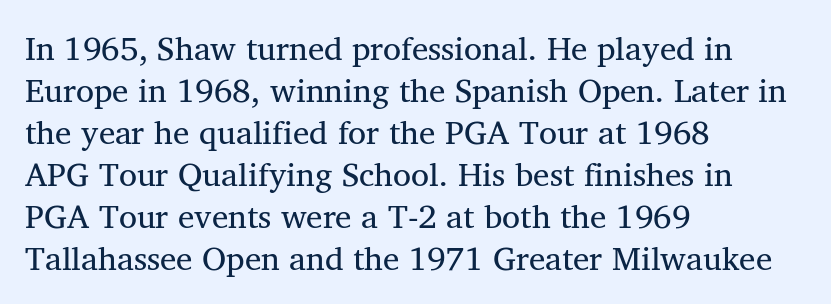
The image shows 33 px regular-weight serif type, upright; set left-aligned, normal line spacing (1.27x), normal letter spacing, not underlined; medium stroke contrast and a medium x-height.
